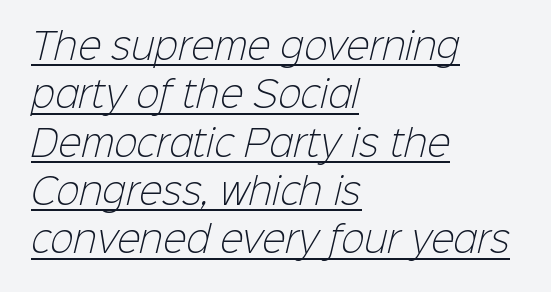
{"serif": "no", "bold": "no", "weight": "light", "width": "normal", "stroke_contrast": "low", "x_height": "medium", "monospaced": "no", "underline": "yes", "align": "left", "line_spacing": "normal", "line_spacing_ratio": 1.38, "letter_spacing": "normal", "letter_spacing_em": 0.0, "glyph_px": 35}
